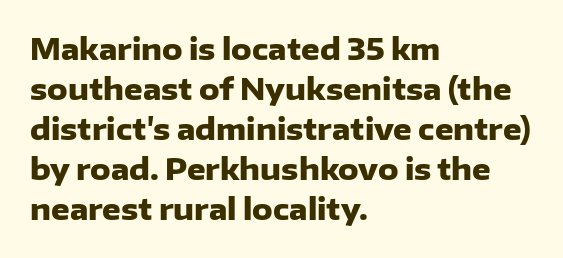
{"serif": "no", "italic": "no", "bold": "yes", "weight": "heavy", "width": "normal", "stroke_contrast": "low", "x_height": "medium", "monospaced": "no", "underline": "no", "align": "left", "line_spacing": "normal", "line_spacing_ratio": 1.38, "letter_spacing": "normal", "letter_spacing_em": 0.0, "glyph_px": 29}
